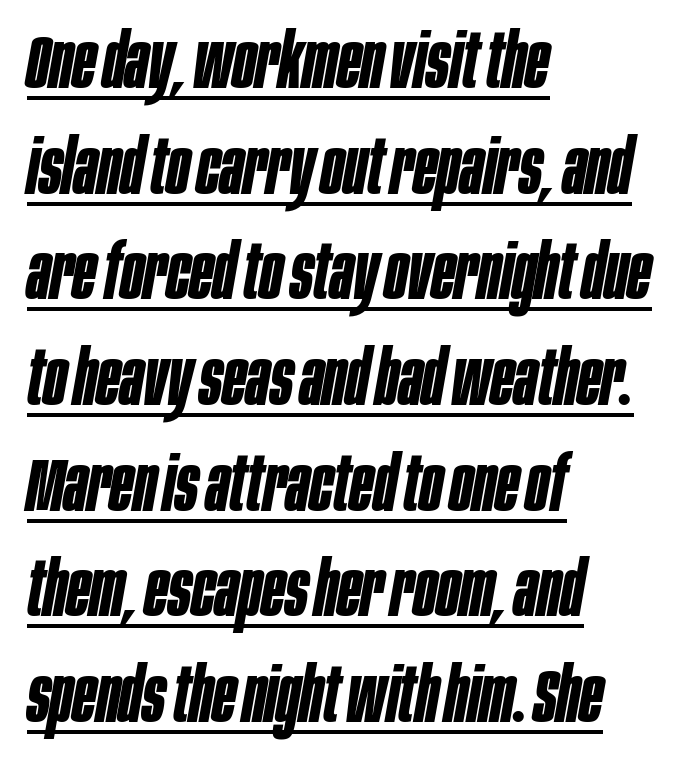
{"italic": "yes", "lean": "right", "slant_degrees": 10, "bold": "yes", "weight": "bold", "width": "condensed", "stroke_contrast": "low", "x_height": "large", "monospaced": "no", "underline": "yes", "align": "left", "line_spacing": "normal", "line_spacing_ratio": 1.39, "letter_spacing": "normal", "letter_spacing_em": 0.0, "glyph_px": 76}
